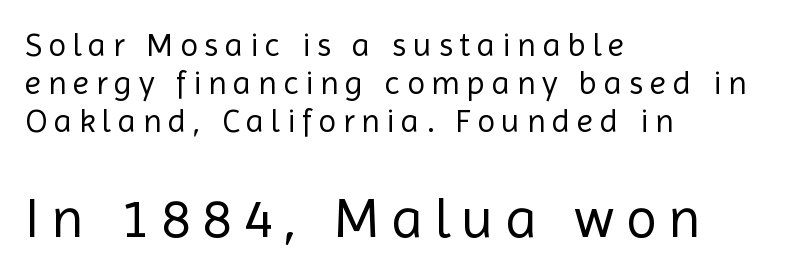
{"serif": "no", "italic": "no", "bold": "no", "weight": "regular", "width": "normal", "x_height": "medium", "monospaced": "no", "underline": "no", "align": "left", "line_spacing": "tight", "line_spacing_ratio": 1.15, "letter_spacing": "wide", "letter_spacing_em": 0.2, "larger_block": "second", "size_ratio": 1.73, "glyph_px": 57}
